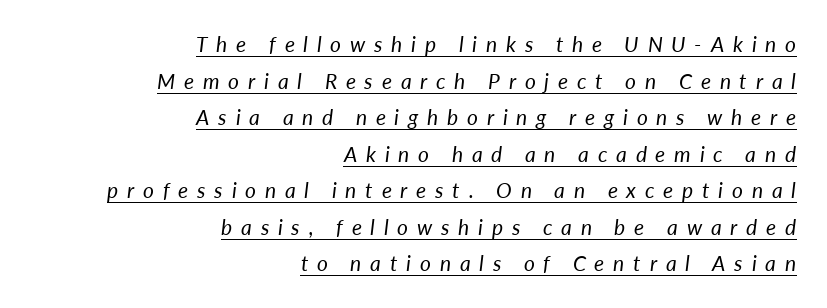
Q: Is the text bold? A: No.
Q: Is the text italic (slanted)? A: Yes, it leans right by about 7 degrees.
Q: Is the text underlined? A: Yes.
Q: How is the paragraph aligned? A: Right-aligned.
Q: Is the spacing between letters normal or unusually wide? A: Unusually wide.
